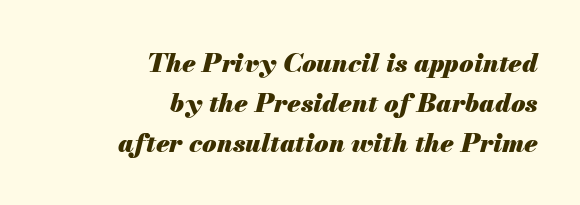
The image shows 26 px bold type, italic (leaning right); set right-aligned, normal line spacing (1.53x), normal letter spacing, not underlined.
